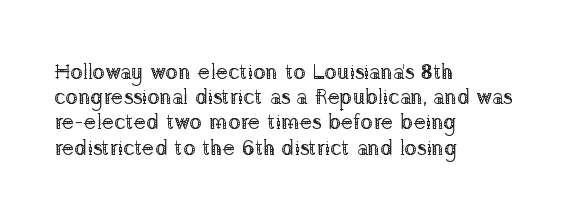
{"italic": "no", "bold": "no", "underline": "no", "align": "left", "line_spacing_ratio": 1.2, "letter_spacing": "normal", "letter_spacing_em": 0.0, "glyph_px": 21}
